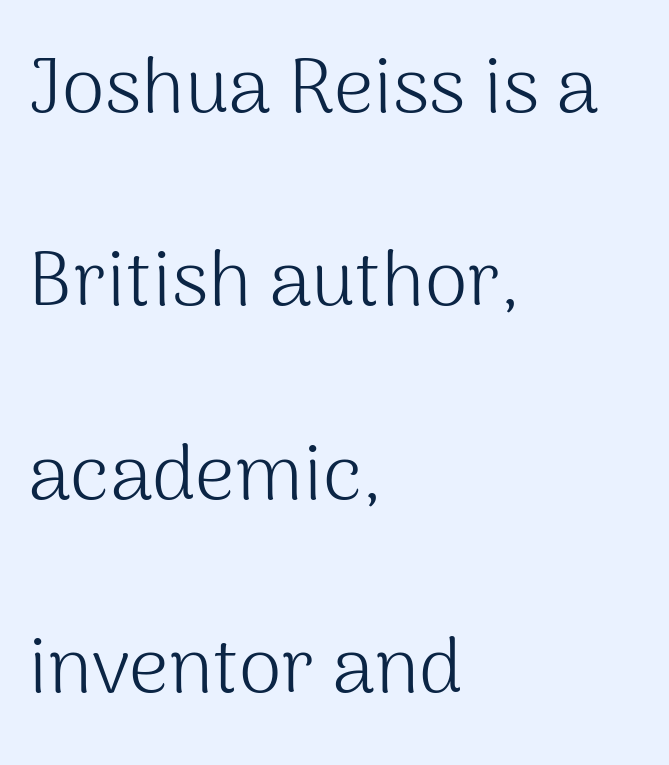
Q: Is the text bold? A: No.
Q: Is the text italic (slanted)? A: No, it is upright.
Q: Is the typeface a serif or a sans-serif typeface? A: Sans-serif.
Q: Is the text underlined? A: No.
Q: How is the paragraph aligned? A: Left-aligned.
Q: Is the spacing between letters normal or unusually wide? A: Normal.
Q: Is the spacing between lines tight, normal or loose? A: Loose.
Q: Width (condensed, normal, or wide)? A: Normal.
Q: Stroke contrast? A: Medium.
Q: x-height? A: Medium.
Q: Monospaced? A: No.
